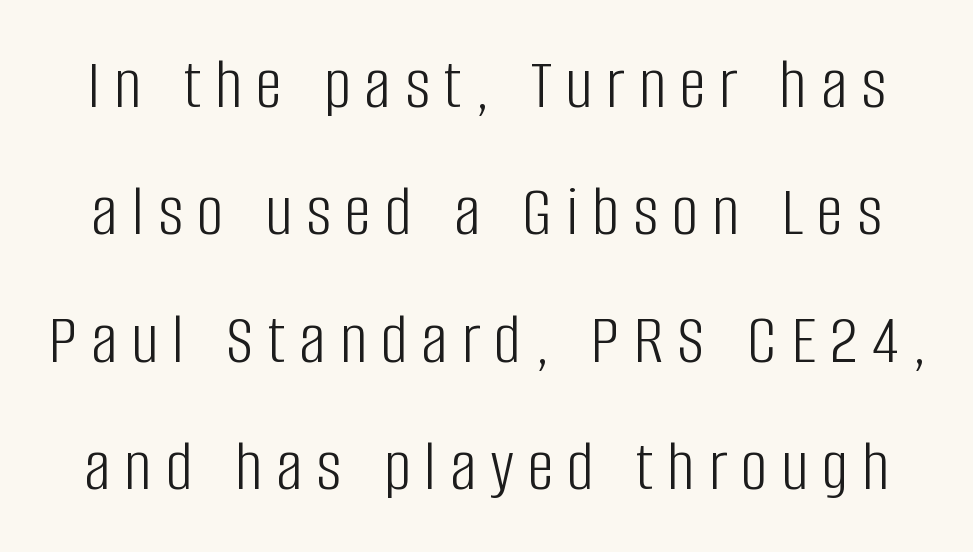
The image shows 74 px light, condensed sans-serif type, upright; set line spacing 1.72x, not underlined; low stroke contrast and a large x-height.
